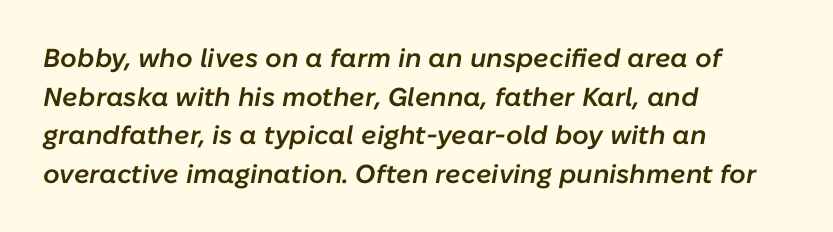
Q: Is the text bold? A: Semi-bold.
Q: Is the text italic (slanted)? A: Yes, it leans right by about 10 degrees.
Q: Is the text underlined? A: No.
Q: How is the paragraph aligned? A: Left-aligned.
Q: Is the spacing between letters normal or unusually wide? A: Normal.
Q: Is the spacing between lines tight, normal or loose? A: Normal.
